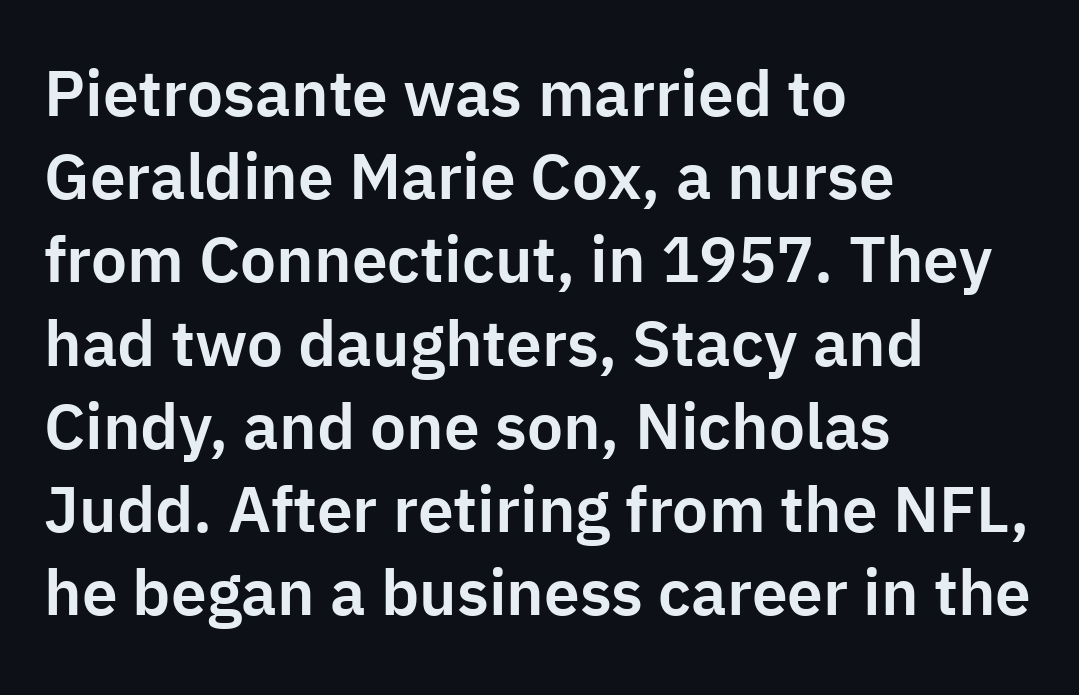
The image shows 64 px sans-serif type, upright; set left-aligned, normal line spacing (1.3x), normal letter spacing, not underlined; low stroke contrast and a medium x-height.
